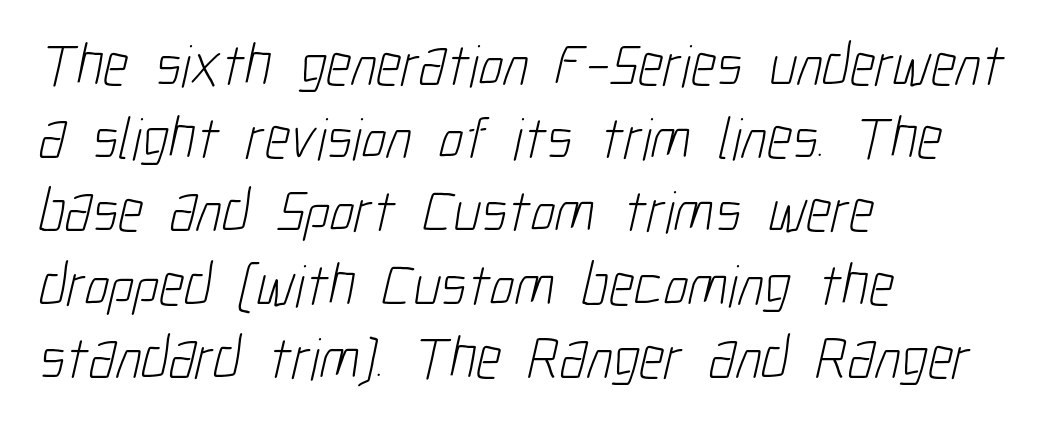
Q: Is the text bold? A: No.
Q: Is the typeface a serif or a sans-serif typeface? A: Sans-serif.
Q: Is the text underlined? A: No.
Q: How is the paragraph aligned? A: Left-aligned.
Q: Is the spacing between letters normal or unusually wide? A: Normal.
Q: Width (condensed, normal, or wide)? A: Condensed.
Q: Stroke contrast? A: Low.
Q: x-height? A: Medium.
Q: Monospaced? A: No.
